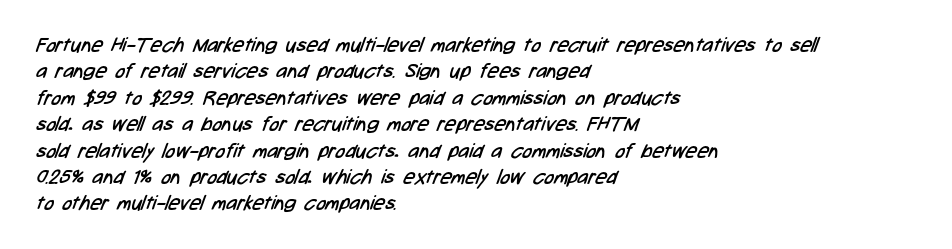
{"bold": "no", "underline": "no", "align": "left", "line_spacing": "normal", "line_spacing_ratio": 1.32, "letter_spacing": "normal", "letter_spacing_em": 0.0, "glyph_px": 20}
